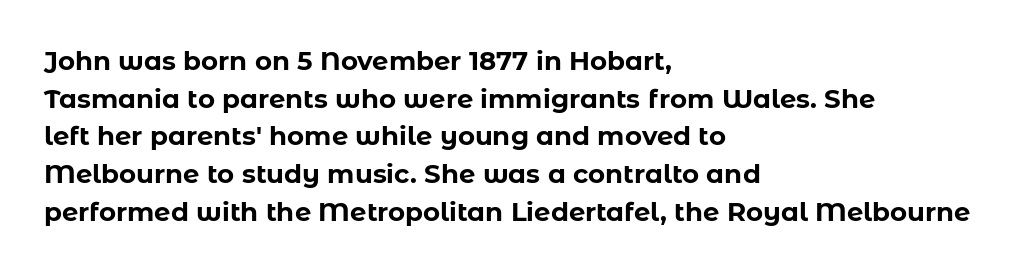
The image shows 26 px bold type, upright; set left-aligned, normal line spacing (1.45x), normal letter spacing, not underlined.
